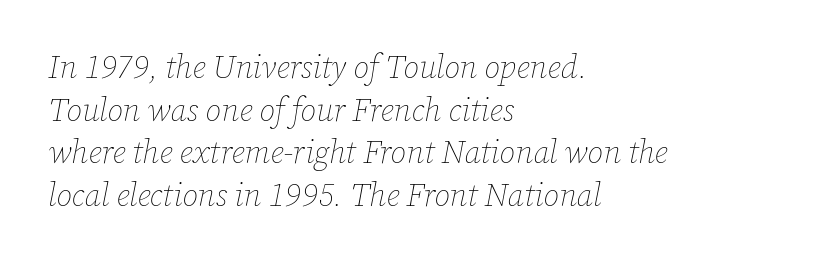
The image shows 32 px thin type, italic (leaning right); set left-aligned, normal line spacing (1.33x), normal letter spacing, not underlined; low stroke contrast and a medium x-height.
